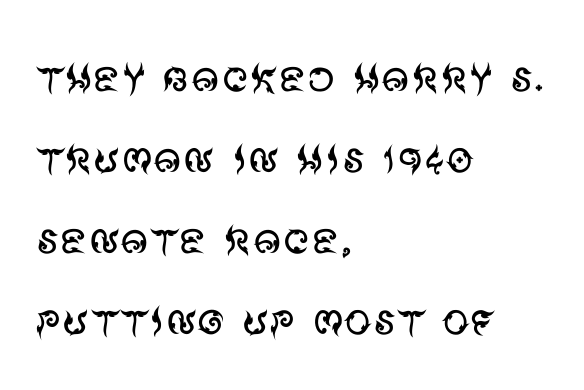
{"serif": "no", "italic": "no", "bold": "no", "weight": "regular", "width": "normal", "stroke_contrast": "medium", "x_height": "large", "monospaced": "no", "underline": "no", "align": "left", "line_spacing": "normal", "line_spacing_ratio": 1.47, "letter_spacing": "normal", "letter_spacing_em": 0.0, "glyph_px": 55}
